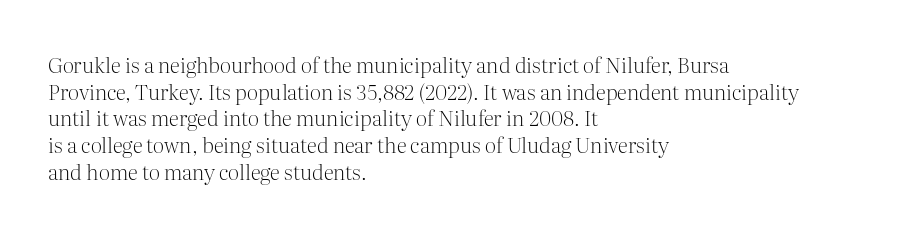
The image shows 21 px text type, upright; set left-aligned, normal line spacing (1.27x), normal letter spacing, not underlined.
